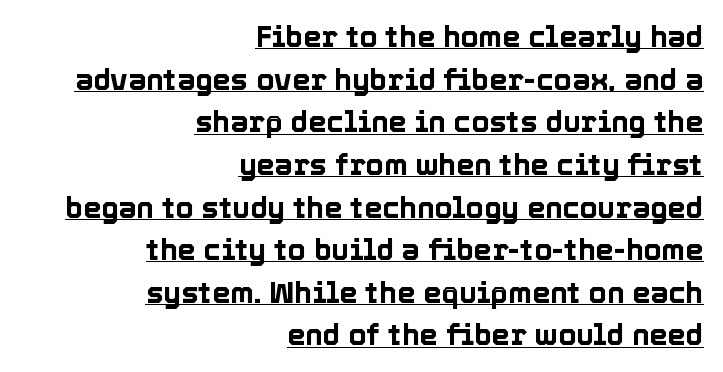
{"italic": "no", "width": "normal", "x_height": "medium", "monospaced": "no", "underline": "yes", "align": "right", "line_spacing": "normal", "line_spacing_ratio": 1.47, "letter_spacing": "normal", "letter_spacing_em": 0.0, "glyph_px": 29}
